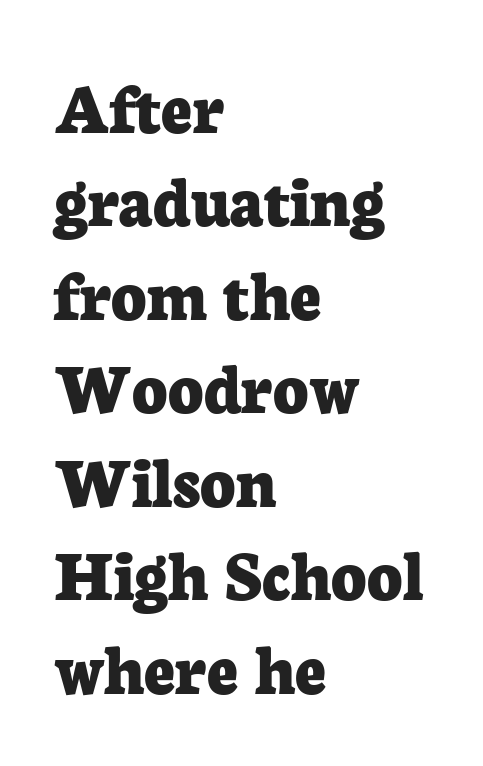
The ragged edge is on the right, which tells us the setting is flush left. Tracking here is standard; glyphs follow each other at the usual distance. The words here are not underlined. The type family on display is of the serif kind. If you drew a line through each stem, it would be perfectly vertical.
